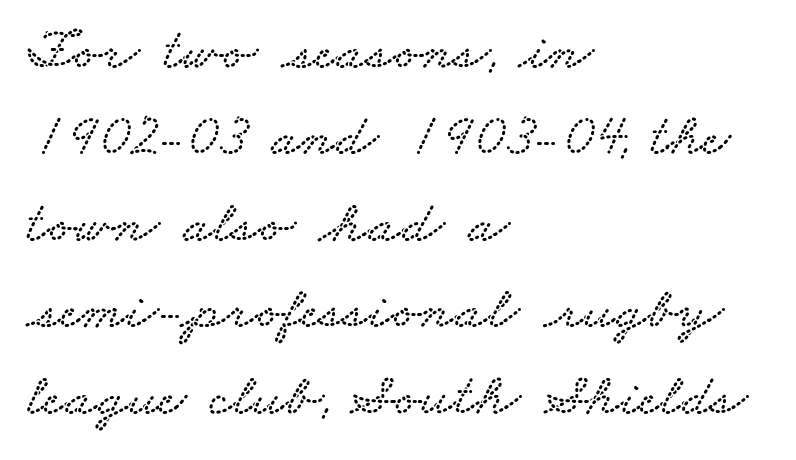
The image shows 60 px wide serif type; set left-aligned, normal line spacing (1.44x), normal letter spacing, not underlined; low stroke contrast and a small x-height.
